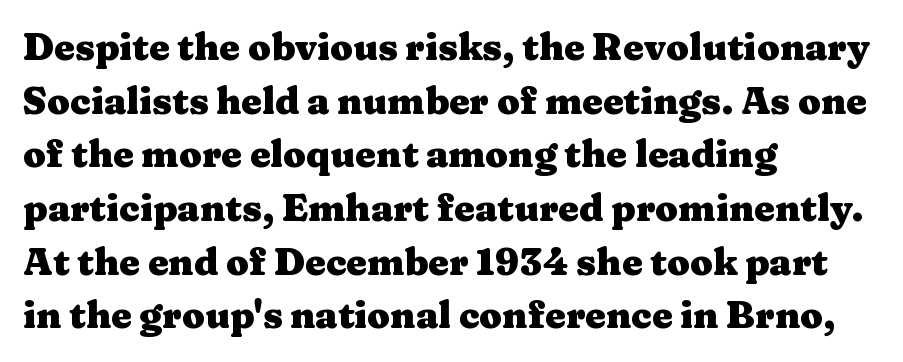
Descenders are the only things crossing below the line. All the whitespace from short lines collects on the right. Nobody touched the tracking dial on this one. Note: serifs present on the glyphs.
